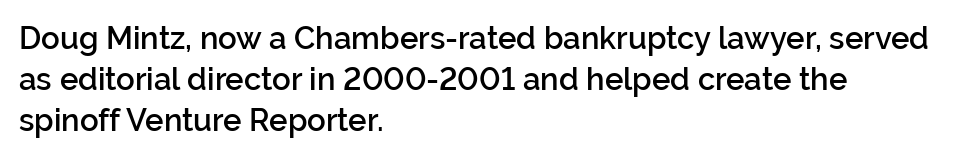
{"serif": "no", "italic": "no", "bold": "semi", "weight": "semibold", "width": "normal", "stroke_contrast": "low", "x_height": "medium", "monospaced": "no", "underline": "no", "align": "left", "line_spacing": "normal", "line_spacing_ratio": 1.32, "letter_spacing": "normal", "letter_spacing_em": 0.0, "glyph_px": 31}
